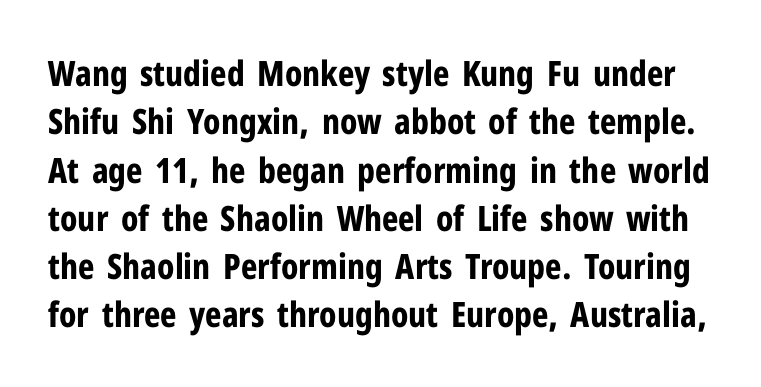
Q: Is the text bold? A: Yes.
Q: Is the text italic (slanted)? A: No, it is upright.
Q: Is the typeface a serif or a sans-serif typeface? A: Sans-serif.
Q: Is the text underlined? A: No.
Q: Is the spacing between letters normal or unusually wide? A: Normal.
Q: Is the spacing between lines tight, normal or loose? A: Normal.
Q: Width (condensed, normal, or wide)? A: Condensed.
Q: Stroke contrast? A: Low.
Q: x-height? A: Medium.
Q: Monospaced? A: No.
